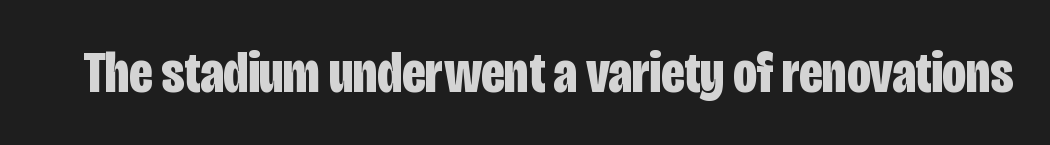
Q: Is the text bold? A: Yes.
Q: Is the text italic (slanted)? A: No, it is upright.
Q: Is the typeface a serif or a sans-serif typeface? A: Sans-serif.
Q: Is the text underlined? A: No.
Q: Is the spacing between letters normal or unusually wide? A: Normal.
Q: Width (condensed, normal, or wide)? A: Condensed.
Q: Stroke contrast? A: Low.
Q: x-height? A: Large.
Q: Monospaced? A: No.
